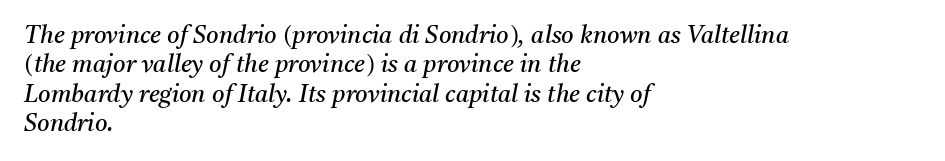
Q: Is the text bold? A: No.
Q: Is the text italic (slanted)? A: Yes, it leans right by about 11 degrees.
Q: Is the text underlined? A: No.
Q: How is the paragraph aligned? A: Left-aligned.
Q: Is the spacing between letters normal or unusually wide? A: Normal.
